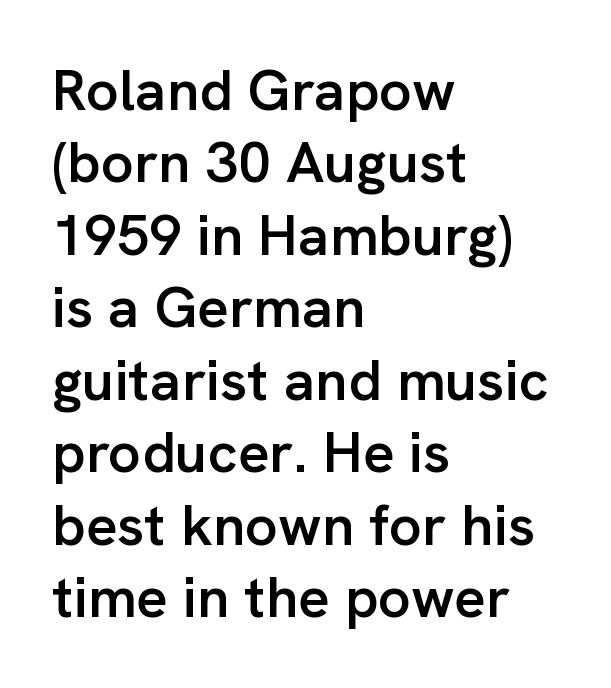
{"serif": "no", "italic": "no", "bold": "semi", "weight": "semibold", "width": "normal", "stroke_contrast": "low", "x_height": "medium", "monospaced": "no", "underline": "no", "align": "left", "line_spacing": "normal", "line_spacing_ratio": 1.25, "letter_spacing": "normal", "letter_spacing_em": 0.0, "glyph_px": 58}
